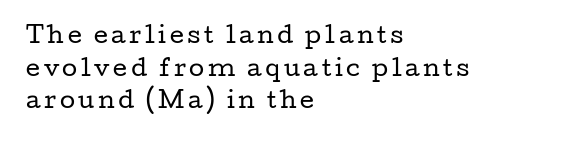
Q: Is the text bold? A: No.
Q: Is the text italic (slanted)? A: No, it is upright.
Q: Is the text underlined? A: No.
Q: How is the paragraph aligned? A: Left-aligned.
Q: Is the spacing between lines tight, normal or loose? A: Normal.
